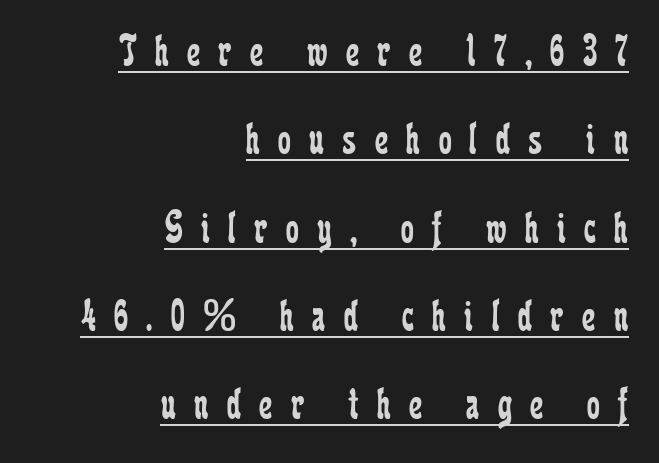
The image shows 46 px regular-weight, condensed serif type, upright; set right-aligned, loose line spacing (1.92x), unusually wide letter spacing (+0.4 em), underlined; low stroke contrast and a medium x-height.
